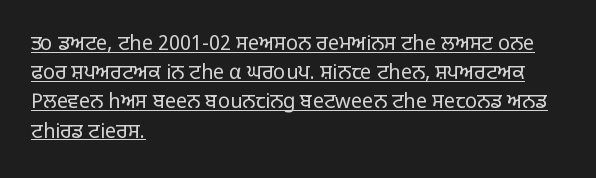
{"italic": "no", "bold": "no", "underline": "yes", "align": "left", "line_spacing": "normal", "line_spacing_ratio": 1.46, "letter_spacing": "normal", "letter_spacing_em": 0.0, "glyph_px": 20}
